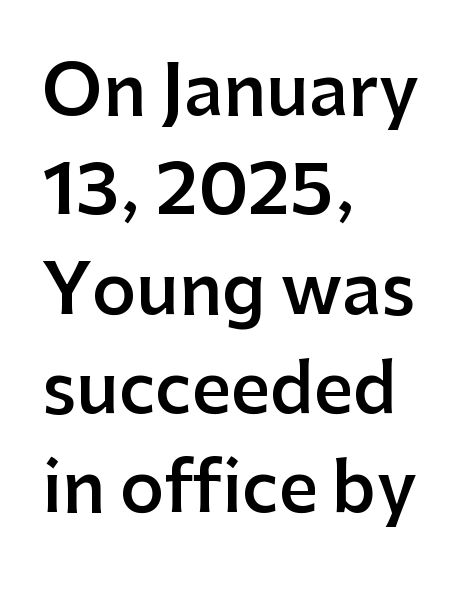
The image shows 69 px semibold sans-serif type, upright; set left-aligned, normal line spacing (1.44x), normal letter spacing, not underlined; low stroke contrast and a medium x-height.
